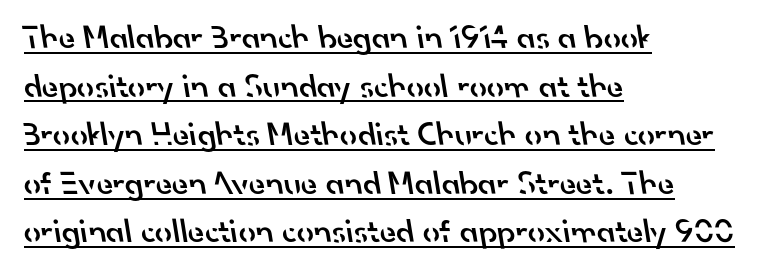
Q: Is the text bold? A: Semi-bold.
Q: Is the typeface a serif or a sans-serif typeface? A: Sans-serif.
Q: Is the text underlined? A: Yes.
Q: How is the paragraph aligned? A: Left-aligned.
Q: Is the spacing between letters normal or unusually wide? A: Normal.
Q: Is the spacing between lines tight, normal or loose? A: Normal.
Q: Width (condensed, normal, or wide)? A: Normal.
Q: Stroke contrast? A: Low.
Q: x-height? A: Small.
Q: Monospaced? A: No.
